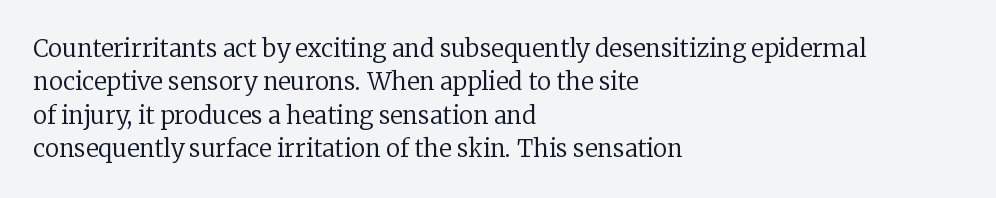
{"italic": "no", "bold": "no", "underline": "no", "align": "left", "line_spacing": "normal", "line_spacing_ratio": 1.39, "letter_spacing": "normal", "letter_spacing_em": 0.0, "glyph_px": 24}
